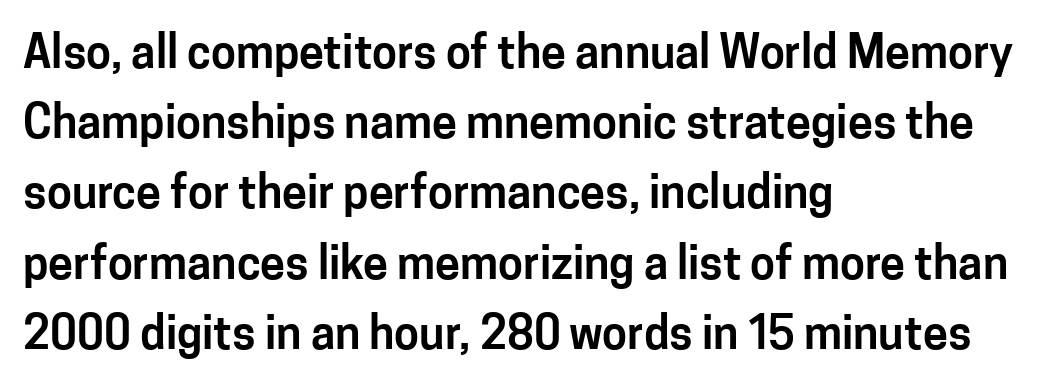
The foot of each line stays bare and open. Alignment: flush left. I'd call this a sans setting — the letters go barefoot. Here the designer chose a conventional face with non-uniform glyph widths.
